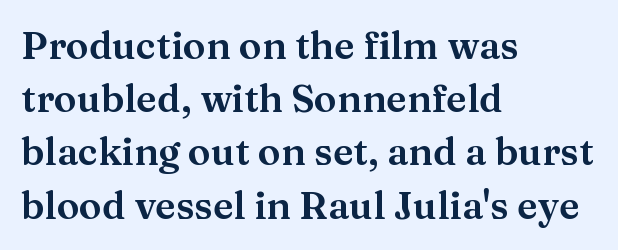
{"serif": "yes", "italic": "no", "width": "wide", "stroke_contrast": "medium", "x_height": "medium", "monospaced": "no", "underline": "no", "align": "left", "line_spacing": "normal", "line_spacing_ratio": 1.4, "letter_spacing": "normal", "letter_spacing_em": 0.0, "glyph_px": 38}
